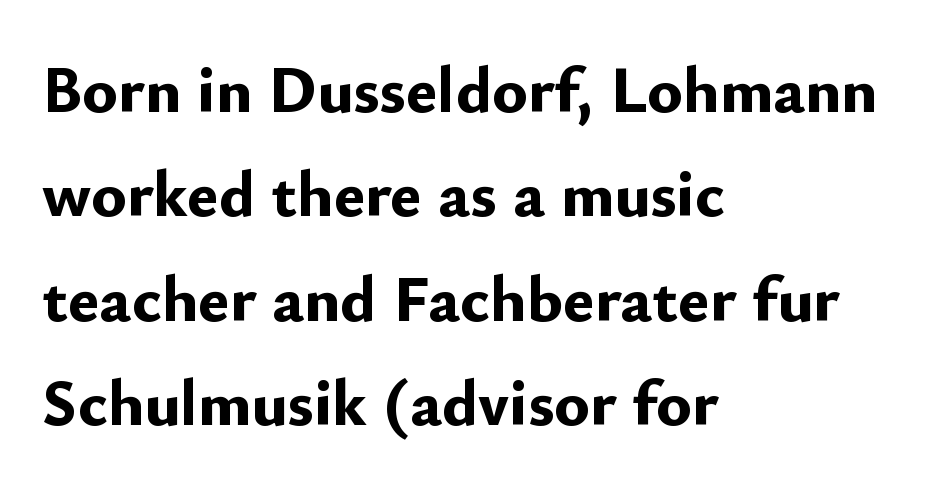
Pretty heavy lettering here — definitely bold. The typography opts for an upright posture over an oblique one. The rag falls on the right side of this text block. Looks like regular typesetting: each glyph gets only the width it needs. The strip under each line holds only bare page. The line texture is even and compact thanks to regular tracking.
